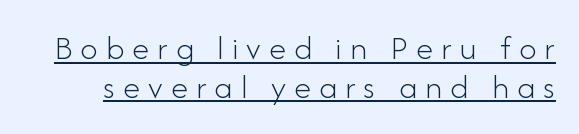
Q: Is the text bold? A: No.
Q: Is the text italic (slanted)? A: No, it is upright.
Q: Is the typeface a serif or a sans-serif typeface? A: Sans-serif.
Q: Is the text underlined? A: Yes.
Q: Is the spacing between letters normal or unusually wide? A: Unusually wide.
Q: Is the spacing between lines tight, normal or loose? A: Tight.
Q: Width (condensed, normal, or wide)? A: Normal.
Q: Stroke contrast? A: Low.
Q: x-height? A: Small.
Q: Monospaced? A: No.
